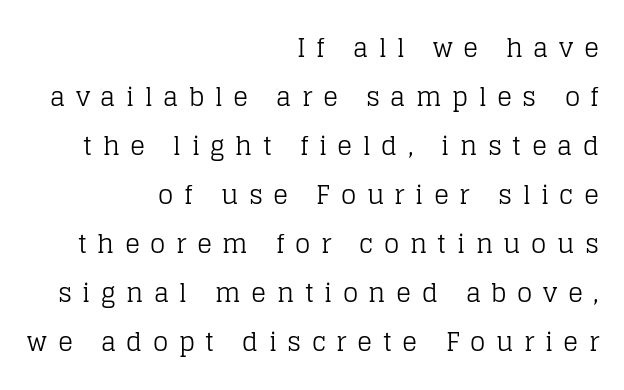
Beneath every word, the page is bare. The lines are quadded right. How are the letters spaced? Widely, with obvious added tracking. Ink coverage per letter is moderate at most.
